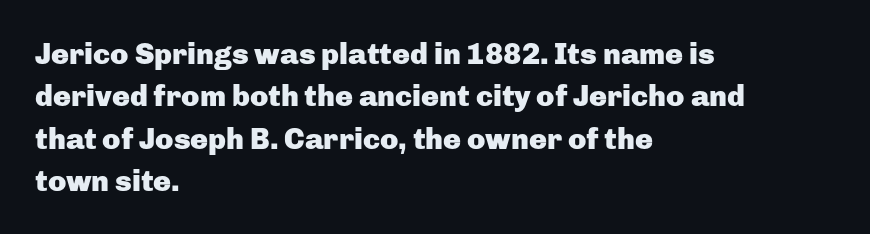
{"serif": "no", "italic": "no", "bold": "yes", "weight": "heavy", "width": "normal", "stroke_contrast": "low", "x_height": "medium", "monospaced": "no", "underline": "no", "align": "left", "line_spacing": "normal", "line_spacing_ratio": 1.41, "letter_spacing": "normal", "letter_spacing_em": 0.0, "glyph_px": 30}
